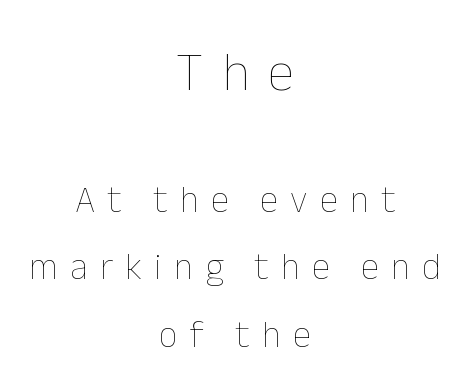
{"italic": "no", "bold": "no", "weight": "thin", "width": "normal", "stroke_contrast": "low", "x_height": "medium", "monospaced": "no", "underline": "no", "align": "center", "line_spacing_ratio": 1.82, "letter_spacing": "wide", "letter_spacing_em": 0.33, "larger_block": "first", "size_ratio": 1.49, "glyph_px": 55}
